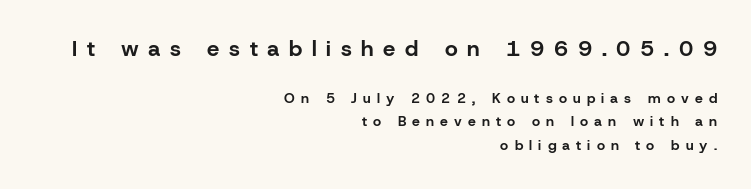
Q: Is the text bold? A: Yes.
Q: Is the text italic (slanted)? A: No, it is upright.
Q: Is the text underlined? A: No.
Q: How is the paragraph aligned? A: Right-aligned.
Q: Is the spacing between letters normal or unusually wide? A: Unusually wide.
Q: Is the spacing between lines tight, normal or loose? A: Normal.
Q: Which block of text is set in a larger size, the first (top) or the second (bottom)? A: The first (top) one.
